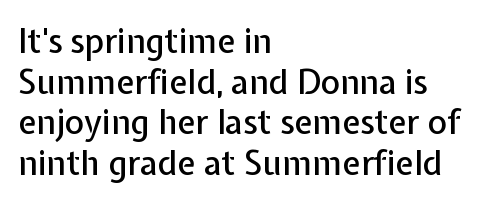
Q: Is the text italic (slanted)? A: No, it is upright.
Q: Is the typeface a serif or a sans-serif typeface? A: Sans-serif.
Q: Is the text underlined? A: No.
Q: How is the paragraph aligned? A: Left-aligned.
Q: Is the spacing between letters normal or unusually wide? A: Normal.
Q: Width (condensed, normal, or wide)? A: Normal.
Q: Stroke contrast? A: Low.
Q: x-height? A: Medium.
Q: Monospaced? A: No.
